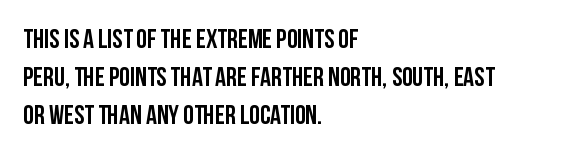
The image shows 27 px text type, upright; set left-aligned, normal line spacing (1.41x), normal letter spacing, not underlined.
